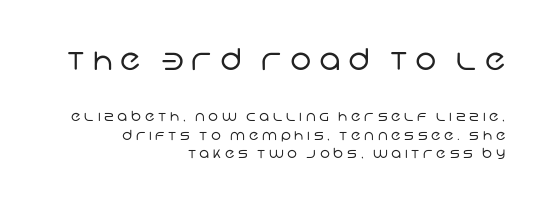
{"serif": "no", "bold": "no", "weight": "regular", "width": "normal", "stroke_contrast": "low", "x_height": "large", "monospaced": "no", "underline": "no", "align": "right", "line_spacing": "normal", "line_spacing_ratio": 1.31, "letter_spacing": "wide", "letter_spacing_em": 0.26, "larger_block": "first", "size_ratio": 2.14, "glyph_px": 30}
